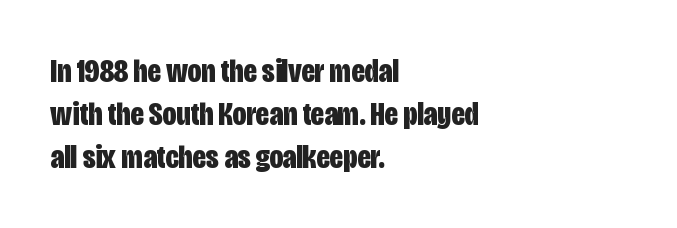
The image shows 34 px bold, condensed sans-serif type, upright; set left-aligned, normal line spacing (1.26x), normal letter spacing, not underlined; low stroke contrast and a large x-height.
